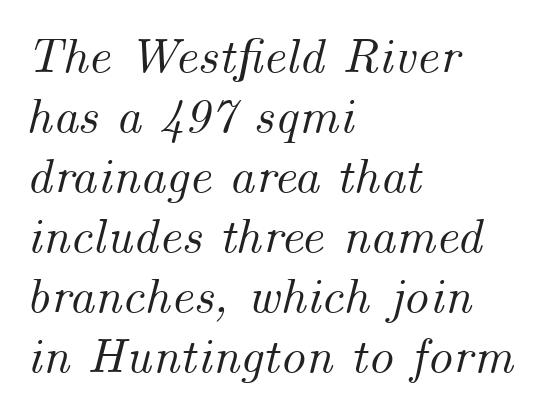
Varying glyph widths throughout — classic text-font behaviour. Short and long lines alike share a common starting point at left. Rule under the text: the space is simply empty. Characters follow at the spacing the type designer built in.
